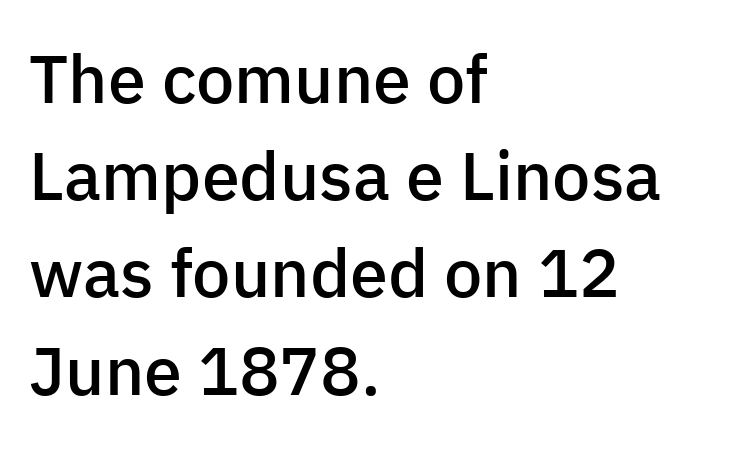
The image shows 68 px semibold sans-serif type, upright; set left-aligned, normal line spacing (1.43x), normal letter spacing, not underlined; low stroke contrast and a medium x-height.
